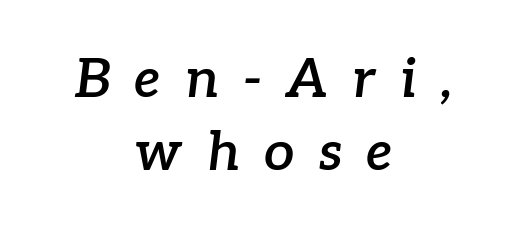
{"serif": "yes", "italic": "yes", "lean": "right", "slant_degrees": 7, "bold": "semi", "weight": "semibold", "width": "normal", "stroke_contrast": "low", "x_height": "medium", "monospaced": "no", "underline": "no", "align": "center", "line_spacing": "normal", "line_spacing_ratio": 1.36, "letter_spacing": "wide", "letter_spacing_em": 0.45, "glyph_px": 54}
